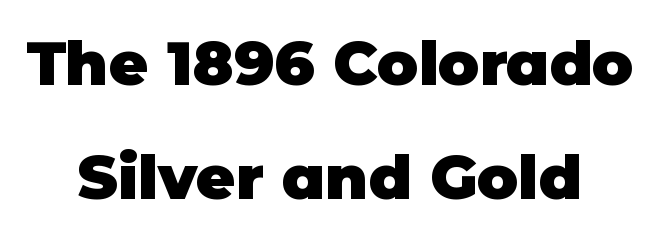
Tall strokes in this sample are plumb rather than angled. The passage shown has conventional tracking throughout. Does the weight exceed regular? Yes, all the way to bold. Descender tails drop into unmarked territory. Character widths vary here, with narrow letters taking less room than wide ones.
